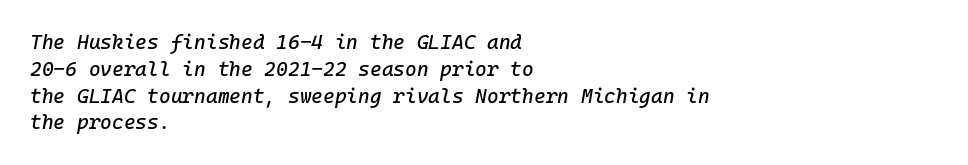
The image shows 20 px text type, italic (leaning right); set left-aligned, normal line spacing (1.34x), normal letter spacing, not underlined.
